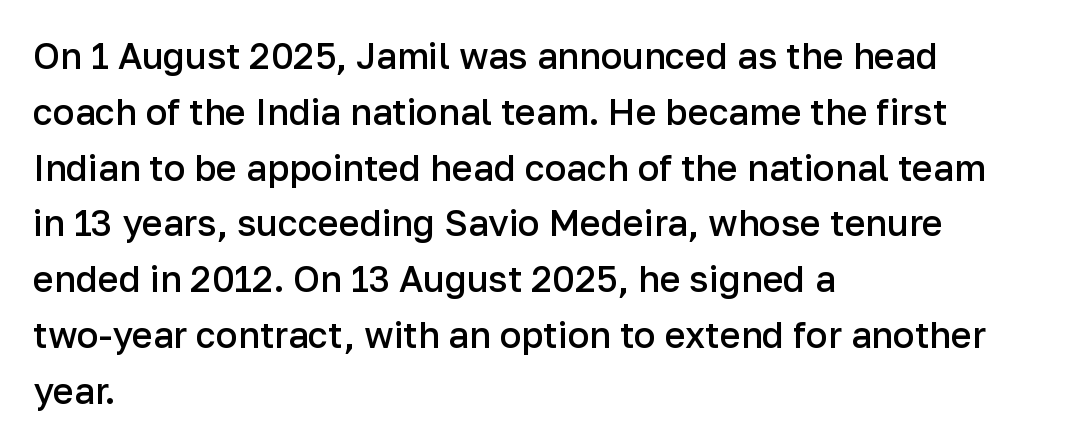
Honestly, the letter spacing is just normal — you wouldn't notice it. Firm but not heavy-handed strokes: this text is semibold. This rendering uses left alignment, leaving the right contour irregular. Quick note: underline off.
